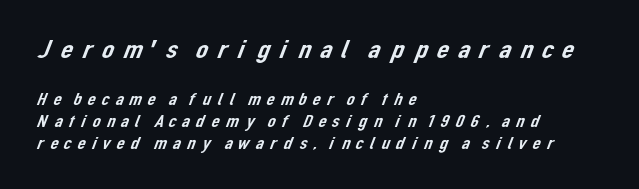
Q: Is the text underlined? A: No.
Q: How is the paragraph aligned? A: Left-aligned.
Q: Is the spacing between letters normal or unusually wide? A: Unusually wide.
Q: Which block of text is set in a larger size, the first (top) or the second (bottom)? A: The first (top) one.
